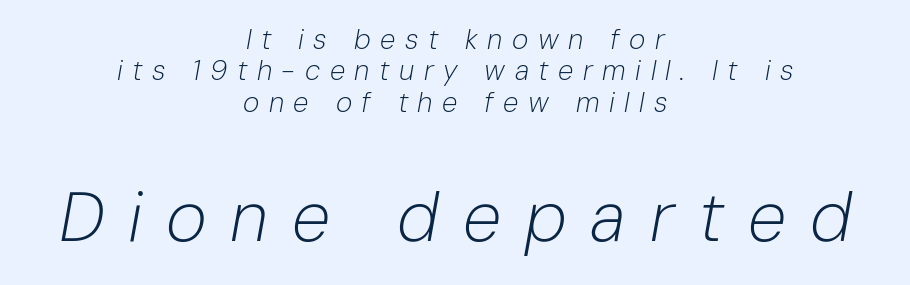
Compared with a flush-left layout, this one balances lines on the center instead. Note the varied advance widths — an 'i' is clearly narrower than an 'm'. Tall strokes in this sample are angled rather than plumb. This reads as an unemphasized weight, regular at the heaviest. If you measured baseline to baseline, you'd find a short distance. Here the second block reads like a headline and the first like body copy.
